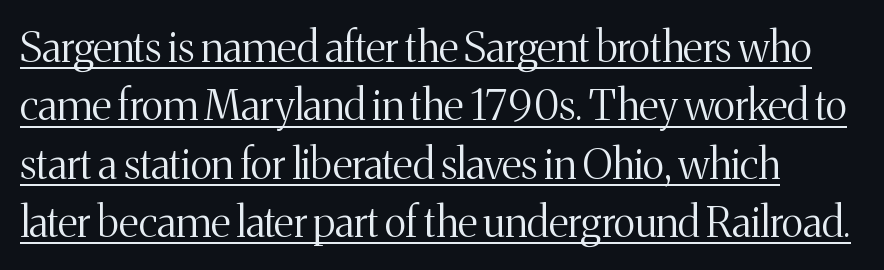
Rendered with straight, roman letterforms. Has an underline been added? It has. These lines are rendered in a variable-pitch font. Is the stroke heavy? The answer is a plain regular-or-lighter.
